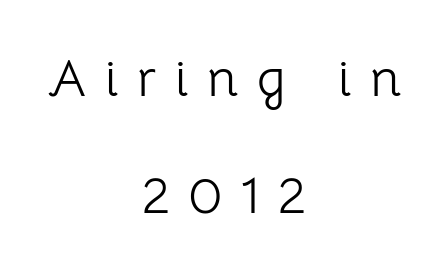
The image shows 53 px light sans-serif type, upright; set centered, loose line spacing (2.21x), unusually wide letter spacing (+0.35 em), not underlined; low stroke contrast and a medium x-height.
